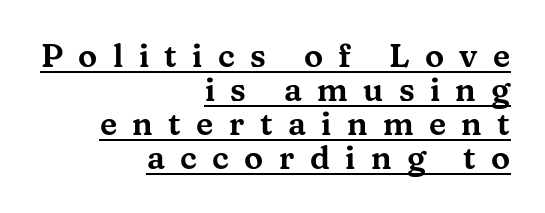
These lines are rendered in a variable-pitch font. Display-style spreading of the glyphs; the letterfit is very open. The specimen includes a rule beneath the text block's lines. A roman cut, with each character standing at attention. Reading down the block, your eye finds every line finishing at a fixed right position. Look at the bottom of the vertical strokes: they flare into serifs here.
